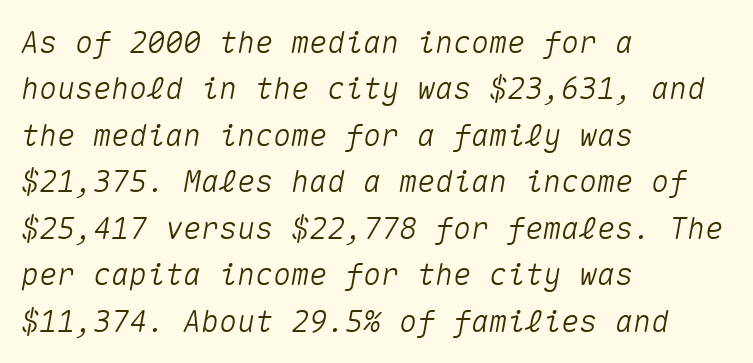
{"italic": "yes", "lean": "right", "slant_degrees": 10, "width": "normal", "stroke_contrast": "medium", "x_height": "medium", "monospaced": "yes", "underline": "no", "align": "left", "line_spacing": "normal", "line_spacing_ratio": 1.55, "letter_spacing": "normal", "letter_spacing_em": 0.0, "glyph_px": 30}
